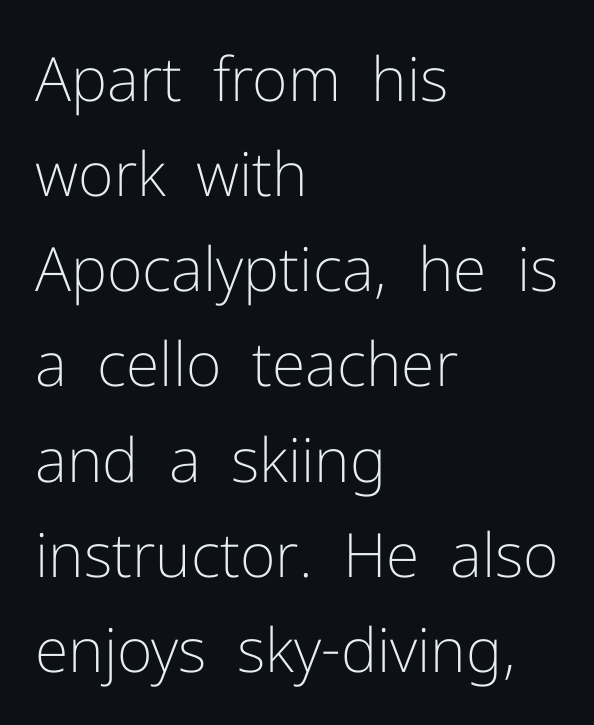
Observe the absence of serifs on each vertical stroke in this sample. A typesetter would call this leading conventional body-copy spacing. Each letter keeps its own natural width here, so spacing adapts to shape. The area under the type is left untouched. Posture: vertical. This rendering uses left alignment, leaving the right contour irregular.
